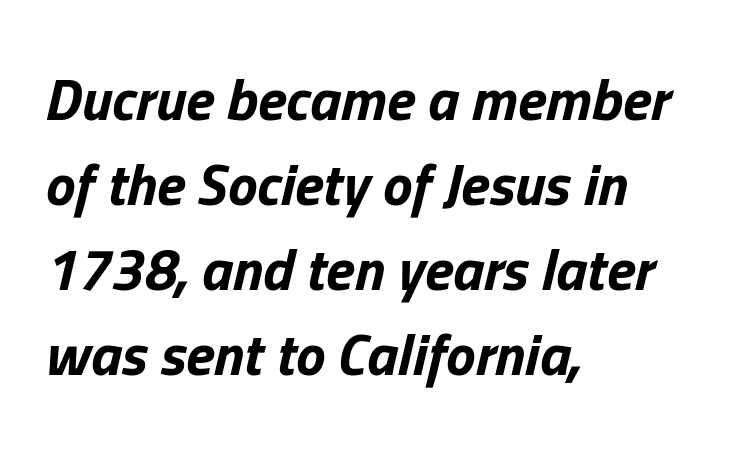
If you drew a line through each stem, it would be angled. The glyphs have the mass of a bold cut. A typesetter would call this proportional, since set widths differ per character. The foot of each line stays bare and open. Where is the straight margin? On the left. These lines sit exactly where default settings would place them.
